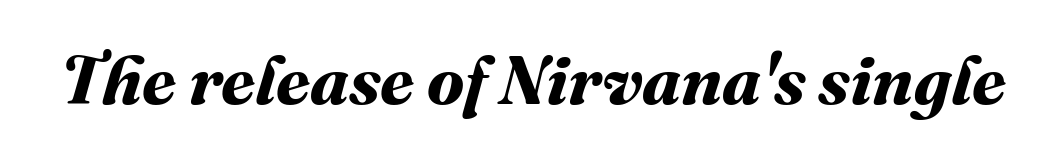
Q: Is the text bold? A: Yes.
Q: Is the text underlined? A: No.
Q: Is the spacing between letters normal or unusually wide? A: Normal.
Q: Width (condensed, normal, or wide)? A: Normal.
Q: Stroke contrast? A: Medium.
Q: x-height? A: Medium.
Q: Monospaced? A: No.
